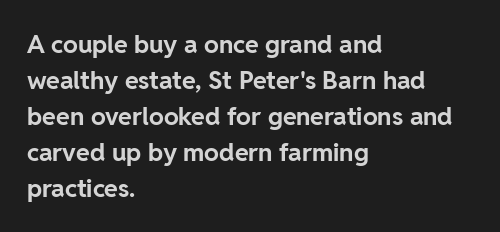
{"italic": "no", "bold": "yes", "underline": "no", "align": "left", "line_spacing": "normal", "line_spacing_ratio": 1.44, "letter_spacing": "normal", "letter_spacing_em": 0.0, "glyph_px": 25}
